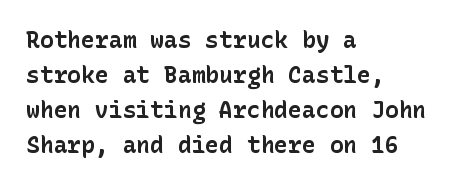
The image shows 23 px bold type, upright; set left-aligned, normal line spacing (1.52x), normal letter spacing, not underlined.
